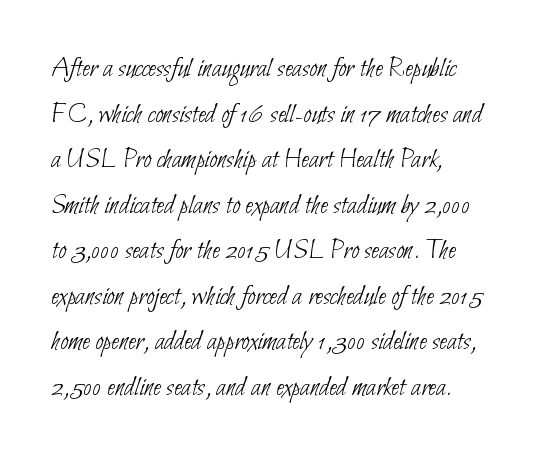
The image shows 29 px thin, condensed sans-serif type; set left-aligned, normal line spacing (1.57x), normal letter spacing, not underlined; low stroke contrast and a small x-height.
